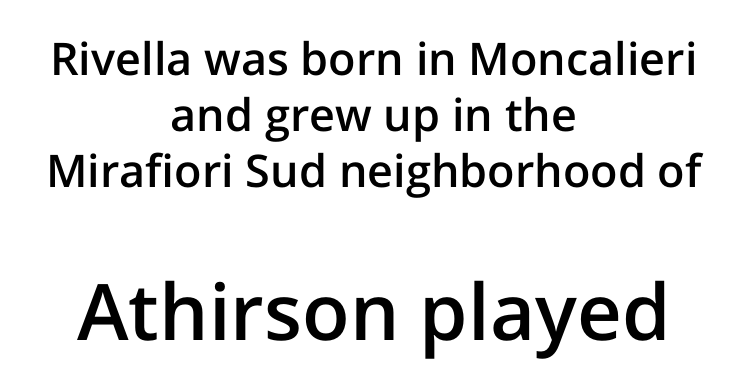
{"serif": "no", "italic": "no", "bold": "semi", "weight": "semibold", "width": "normal", "stroke_contrast": "low", "x_height": "medium", "monospaced": "no", "underline": "no", "align": "center", "line_spacing_ratio": 1.24, "letter_spacing": "normal", "letter_spacing_em": 0.0, "larger_block": "second", "size_ratio": 1.73, "glyph_px": 78}
